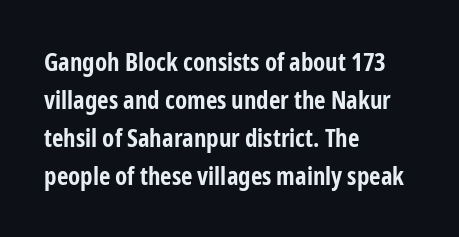
{"italic": "no", "bold": "yes", "underline": "no", "align": "left", "line_spacing": "normal", "line_spacing_ratio": 1.52, "letter_spacing": "normal", "letter_spacing_em": 0.0, "glyph_px": 25}
